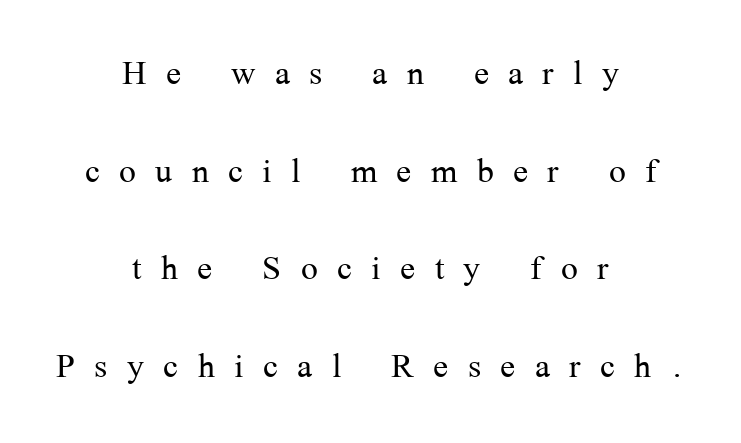
The image shows 45 px light serif type, upright; set centered, loose line spacing (2.17x), unusually wide letter spacing (+0.43 em), not underlined; medium stroke contrast and a medium x-height.
